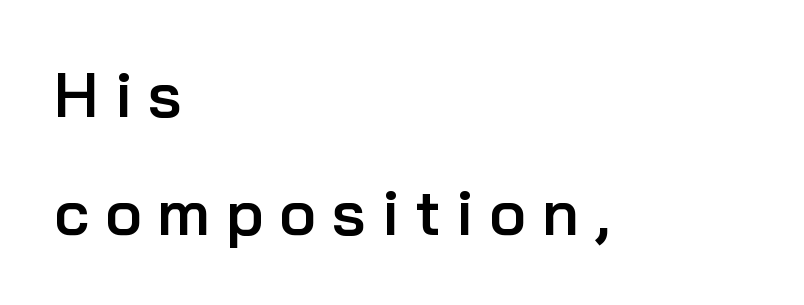
Q: Is the text bold? A: Semi-bold.
Q: Is the text italic (slanted)? A: No, it is upright.
Q: Is the typeface a serif or a sans-serif typeface? A: Sans-serif.
Q: Is the text underlined? A: No.
Q: How is the paragraph aligned? A: Left-aligned.
Q: Is the spacing between letters normal or unusually wide? A: Unusually wide.
Q: Width (condensed, normal, or wide)? A: Normal.
Q: Stroke contrast? A: Low.
Q: x-height? A: Medium.
Q: Monospaced? A: No.
